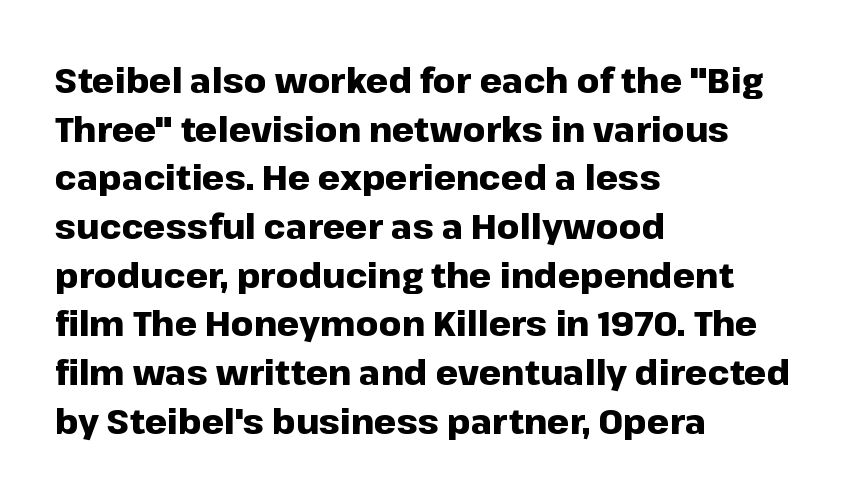
The passage shown stacks its lines at a standard gap. A typesetter would call this proportional, since set widths differ per character. Typesetter's note: full bold, strokes at maximum text heaviness. All the whitespace from short lines collects on the right.
